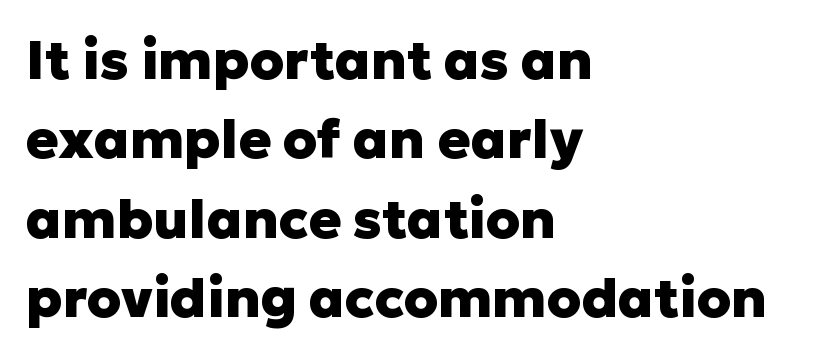
Note the varied advance widths — an 'i' is clearly narrower than an 'm'. The axis of the letterforms is exactly vertical. Just letters on the line, the space beneath them empty. Compared with a centered layout, this one pins lines to the left instead.
